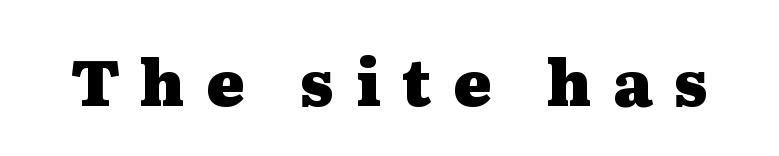
{"serif": "yes", "italic": "no", "bold": "yes", "weight": "heavy", "width": "wide", "stroke_contrast": "medium", "x_height": "medium", "monospaced": "no", "underline": "no", "letter_spacing": "wide", "letter_spacing_em": 0.34, "glyph_px": 63}
